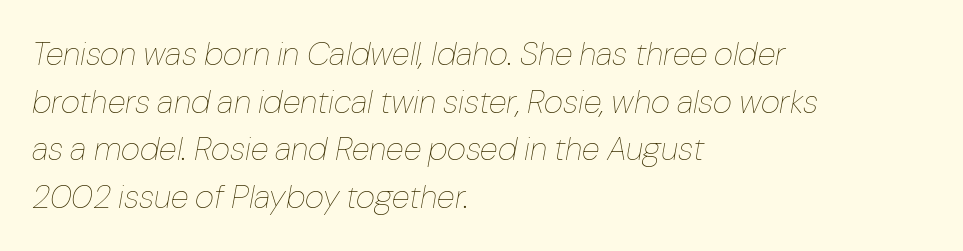
The image shows 33 px thin type, italic (leaning right); set left-aligned, normal line spacing (1.44x), normal letter spacing, not underlined; low stroke contrast and a medium x-height.
